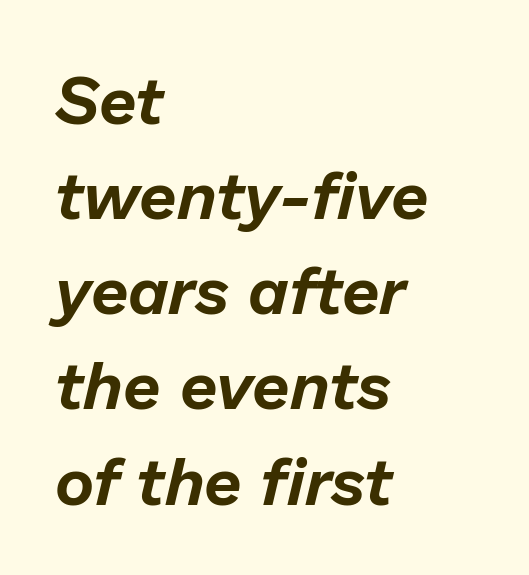
{"italic": "yes", "lean": "right", "slant_degrees": 13, "width": "normal", "stroke_contrast": "low", "x_height": "medium", "monospaced": "no", "underline": "no", "align": "left", "line_spacing": "normal", "line_spacing_ratio": 1.42, "letter_spacing": "normal", "letter_spacing_em": 0.0, "glyph_px": 67}
